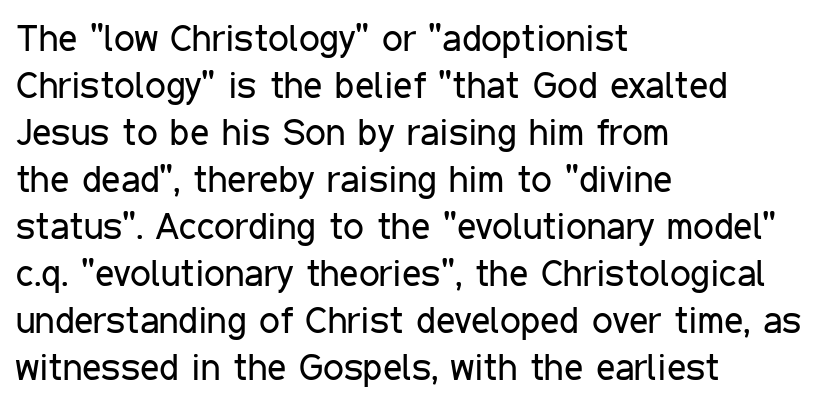
Q: Is the text bold? A: No.
Q: Is the text italic (slanted)? A: No, it is upright.
Q: Is the typeface a serif or a sans-serif typeface? A: Sans-serif.
Q: Is the text underlined? A: No.
Q: How is the paragraph aligned? A: Left-aligned.
Q: Is the spacing between letters normal or unusually wide? A: Normal.
Q: Is the spacing between lines tight, normal or loose? A: Normal.
Q: Width (condensed, normal, or wide)? A: Condensed.
Q: Stroke contrast? A: Low.
Q: x-height? A: Medium.
Q: Monospaced? A: No.
